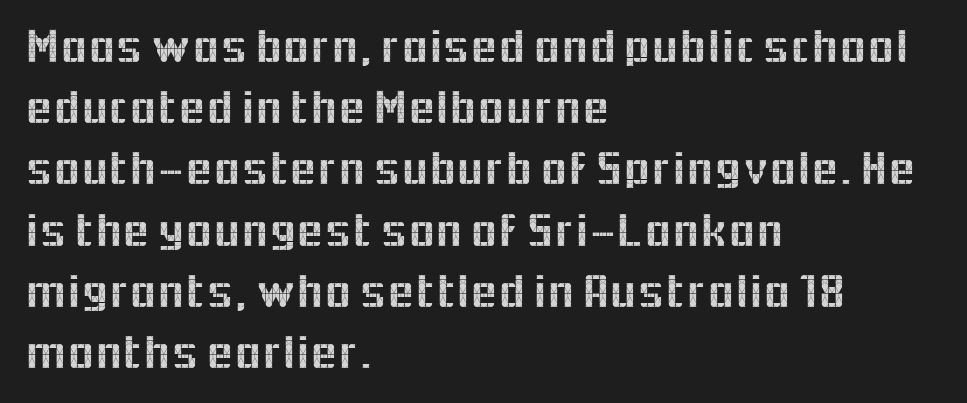
{"serif": "no", "italic": "no", "width": "normal", "x_height": "medium", "monospaced": "no", "underline": "no", "align": "left", "line_spacing": "normal", "line_spacing_ratio": 1.25, "letter_spacing": "normal", "letter_spacing_em": 0.0, "glyph_px": 49}
